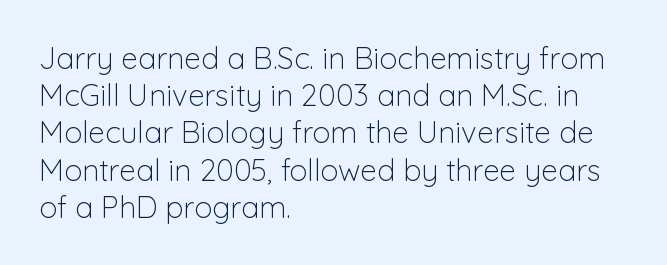
Each line starts at the same left margin while the right side varies. These lines keep a tight, regular rhythm from letter to letter. Note the varied advance widths — an 'i' is clearly narrower than an 'm'. The typesetting does not lean heavy: it is not bold. Rule under the text: the space is simply empty. Letterform terminals end flat and unadorned throughout the passage.
